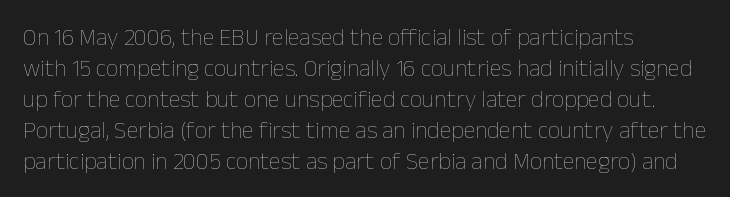
{"italic": "no", "bold": "no", "underline": "no", "align": "left", "line_spacing": "normal", "line_spacing_ratio": 1.29, "letter_spacing": "normal", "letter_spacing_em": 0.0, "glyph_px": 24}
